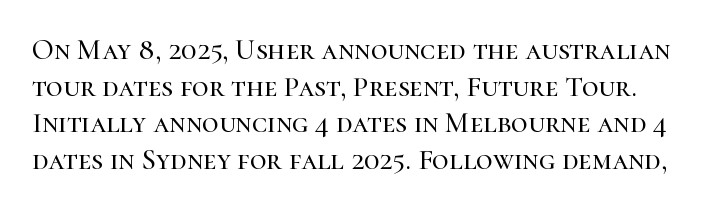
The image shows 29 px serif type, upright; set normal line spacing (1.26x), normal letter spacing, not underlined; high stroke contrast and a medium x-height.
